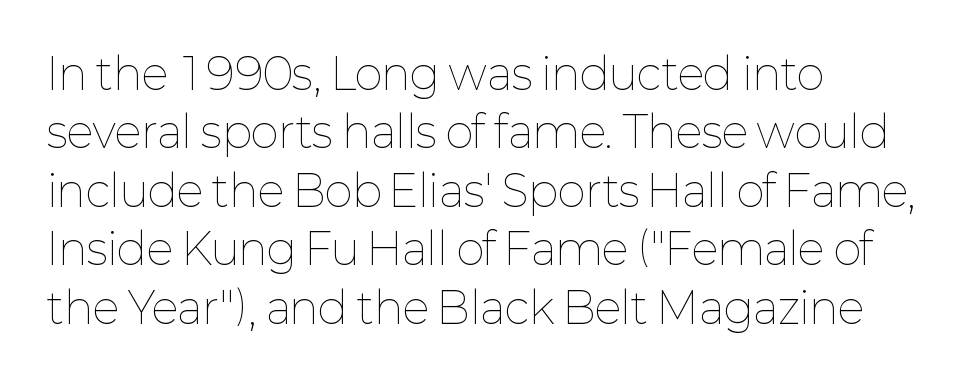
The typesetting does not lean heavy: it is not bold. Horizontal bands of white between lines are of average thickness. The face used here is rendered with its standard letterfit. This sample is left-justified, so line endings fall wherever the words run out. Every character sits straight up, as roman type does. Has an underline been added? It has not.
